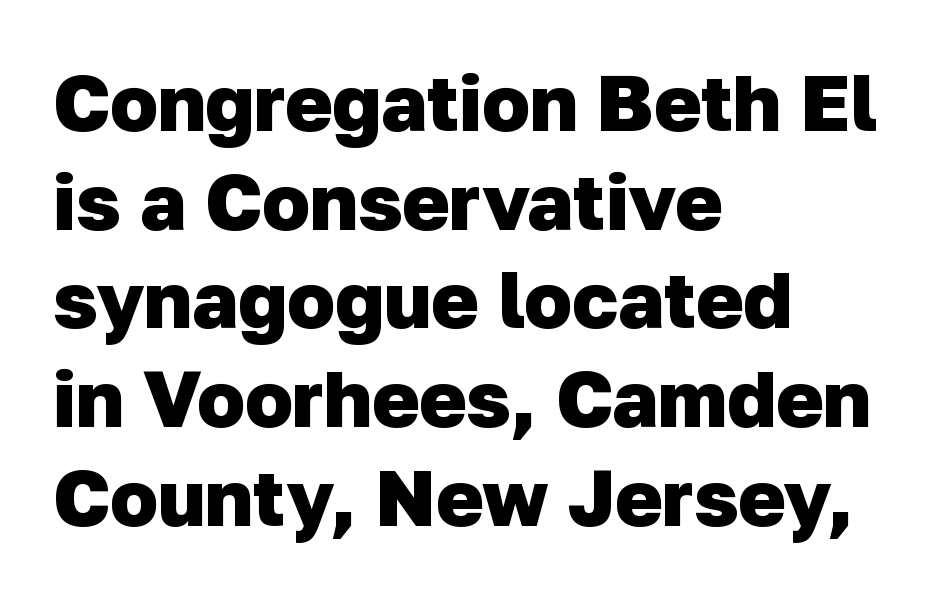
The image shows 79 px heavy sans-serif type; set left-aligned, normal line spacing (1.25x), normal letter spacing, not underlined; low stroke contrast and a medium x-height.
